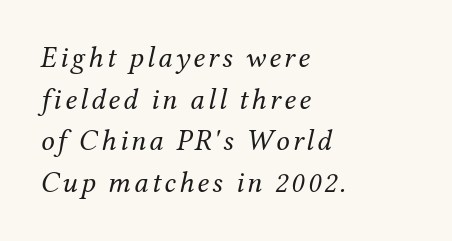
Q: Is the text bold? A: No.
Q: Is the text italic (slanted)? A: Yes, it leans right by about 12 degrees.
Q: Is the typeface a serif or a sans-serif typeface? A: Serif.
Q: Is the text underlined? A: No.
Q: How is the paragraph aligned? A: Left-aligned.
Q: Is the spacing between lines tight, normal or loose? A: Normal.
Q: Width (condensed, normal, or wide)? A: Normal.
Q: Stroke contrast? A: Medium.
Q: x-height? A: Medium.
Q: Monospaced? A: No.
